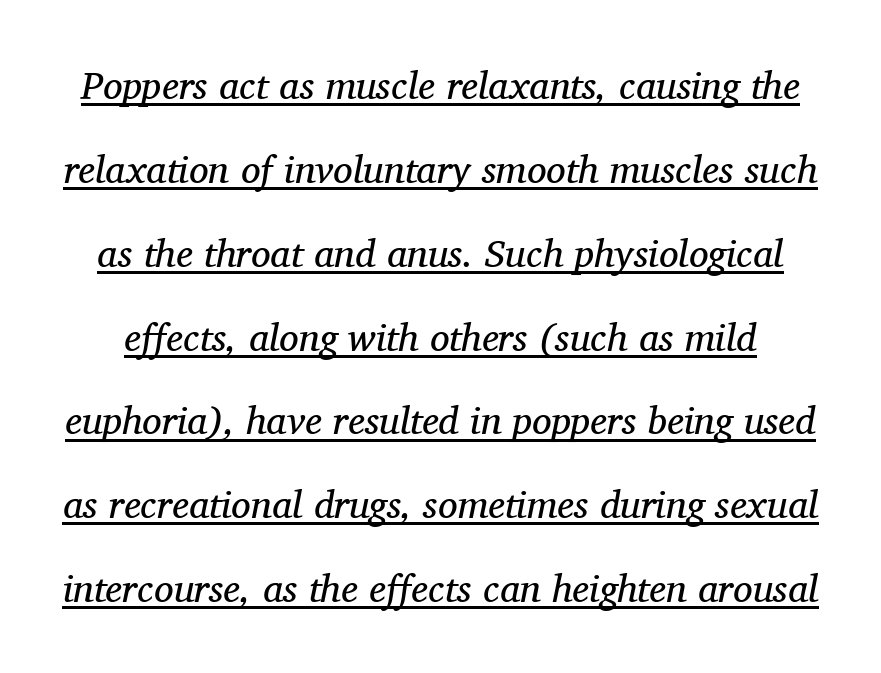
The text carries the slant typical of an italic or oblique font. These characters rest on top of a visible drawn line. Baseline-to-baseline distance is far greater than the letter height. This sample uses plain, unmodified letter spacing. Old-style or modern, the face here clearly has serifs.
